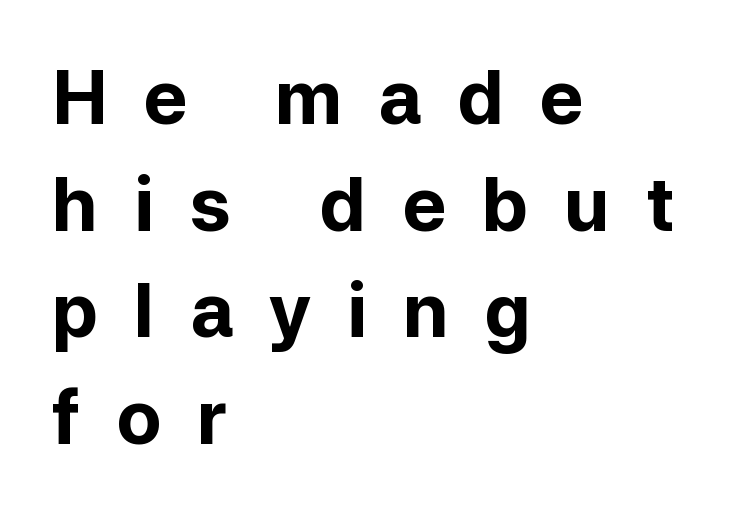
Q: Is the text bold? A: Yes.
Q: Is the text italic (slanted)? A: No, it is upright.
Q: Is the typeface a serif or a sans-serif typeface? A: Sans-serif.
Q: Is the text underlined? A: No.
Q: How is the paragraph aligned? A: Left-aligned.
Q: Is the spacing between letters normal or unusually wide? A: Unusually wide.
Q: Is the spacing between lines tight, normal or loose? A: Normal.
Q: Width (condensed, normal, or wide)? A: Normal.
Q: Stroke contrast? A: Low.
Q: x-height? A: Medium.
Q: Monospaced? A: No.
